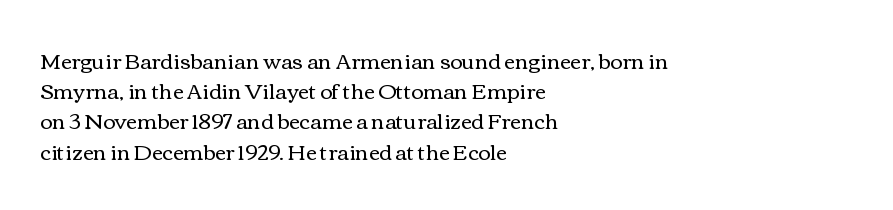
Regarding leading, the lines here are spaced in the standard way. Underline: absent. A classic flush-left, rag-right setting is used for this passage. Every character sits straight up, as roman type does.
